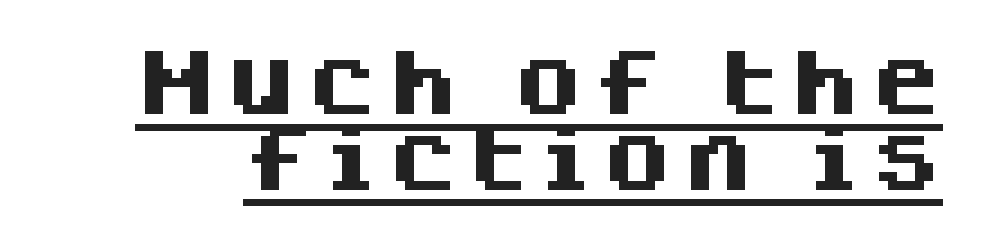
Q: Is the text bold? A: Yes.
Q: Is the text italic (slanted)? A: No, it is upright.
Q: Is the typeface a serif or a sans-serif typeface? A: Sans-serif.
Q: Is the text underlined? A: Yes.
Q: Is the spacing between lines tight, normal or loose? A: Tight.
Q: Width (condensed, normal, or wide)? A: Normal.
Q: Stroke contrast? A: Medium.
Q: x-height? A: Large.
Q: Monospaced? A: No.
